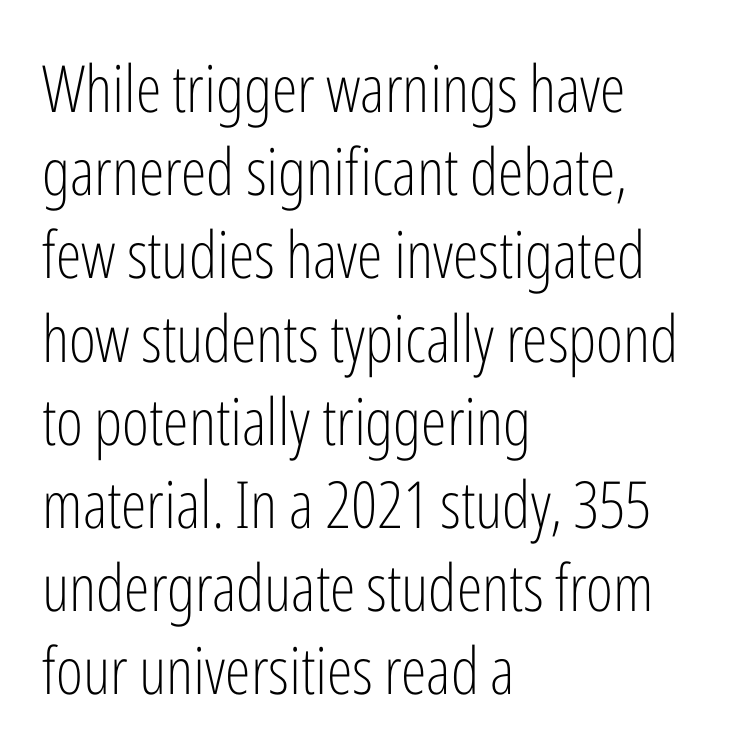
Letter spacing: default. The passage shown is not underscored anywhere. Reading down the column, the eye jumps a familiar distance to each next line. The compositor pushed each line to the left boundary.
